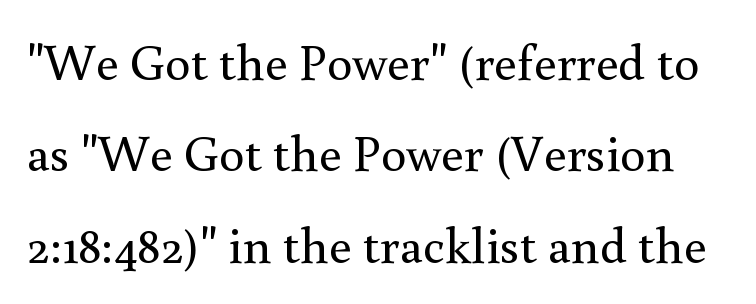
The image shows 51 px regular-weight serif type, upright; set line spacing 1.79x, normal letter spacing, not underlined; a small x-height.
